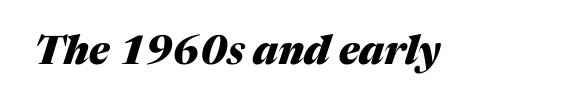
Check the space under the baseline: it is left empty. The face used here is rendered with its standard letterfit. The characters look thick and weighty, a clear bold. Proportional: the letters do not fall into vertical columns. The lettering tilts uniformly, giving the passage an italic look.
